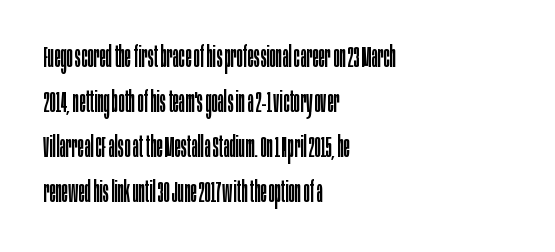
The image shows 29 px regular-weight, condensed sans-serif type, upright; set left-aligned, normal line spacing (1.55x), normal letter spacing, not underlined; low stroke contrast and a large x-height.
